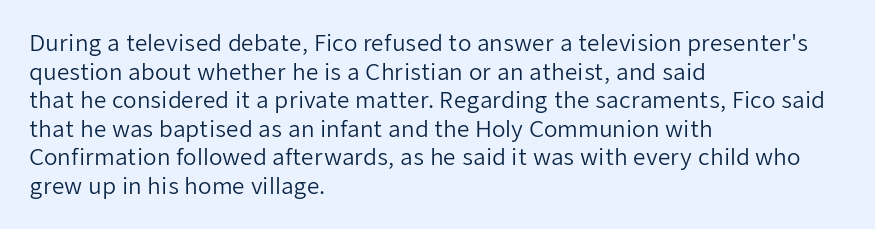
{"italic": "no", "bold": "no", "underline": "no", "align": "left", "line_spacing": "normal", "line_spacing_ratio": 1.3, "letter_spacing": "normal", "letter_spacing_em": 0.0, "glyph_px": 22}
